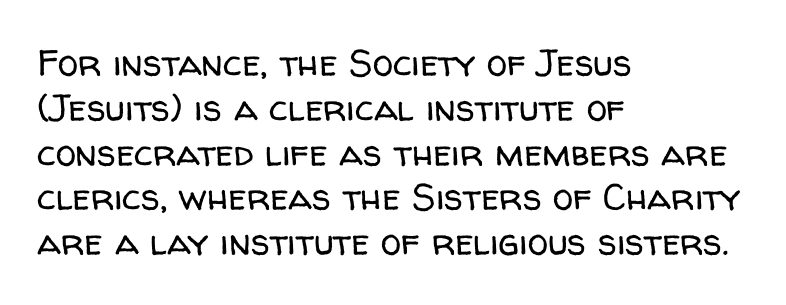
{"serif": "no", "italic": "no", "bold": "no", "weight": "regular", "width": "normal", "stroke_contrast": "low", "x_height": "medium", "monospaced": "no", "underline": "no", "align": "left", "line_spacing_ratio": 1.21, "letter_spacing": "normal", "letter_spacing_em": 0.0, "glyph_px": 37}
